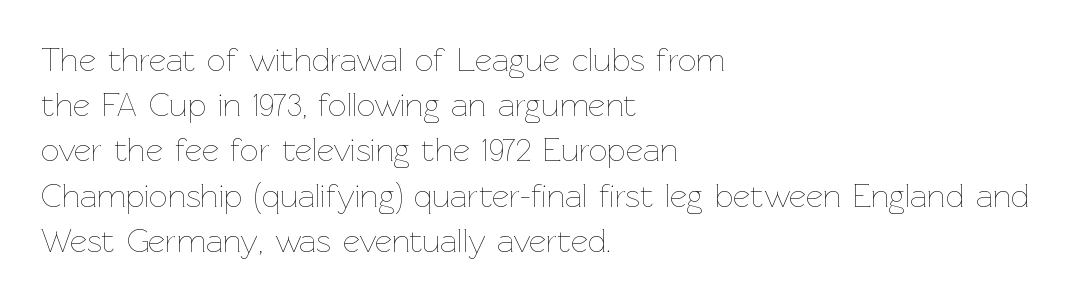
The image shows 33 px thin type, upright; set left-aligned, normal line spacing (1.37x), normal letter spacing, not underlined; low stroke contrast and a medium x-height.
